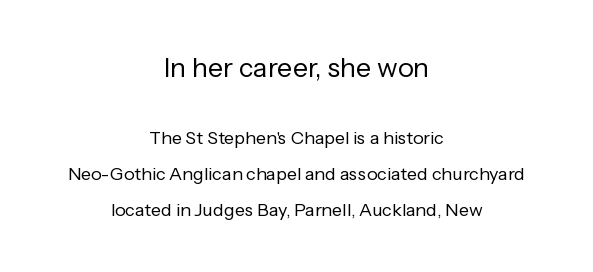
The image shows 27 px text type, upright; set centered, loose line spacing (2.01x), normal letter spacing, not underlined; the first (top) block is 1.5x larger.
